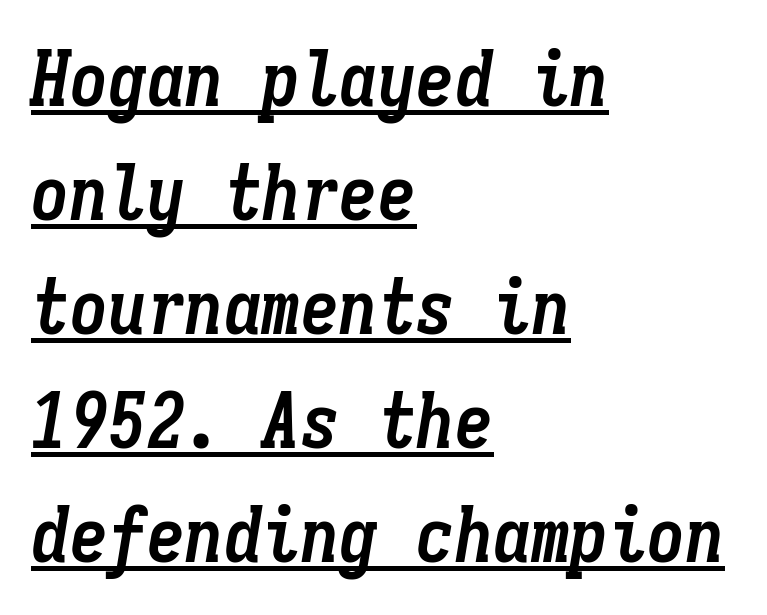
{"italic": "yes", "lean": "right", "slant_degrees": 9, "bold": "yes", "weight": "semibold", "width": "condensed", "stroke_contrast": "low", "x_height": "medium", "monospaced": "yes", "underline": "yes", "align": "left", "line_spacing": "normal", "line_spacing_ratio": 1.48, "letter_spacing": "normal", "letter_spacing_em": 0.0, "glyph_px": 77}
